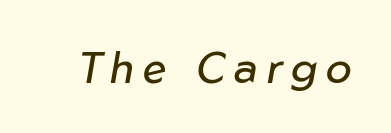
Q: Is the text bold? A: No.
Q: Is the text italic (slanted)? A: Yes, it leans right by about 10 degrees.
Q: Is the text underlined? A: No.
Q: Is the spacing between letters normal or unusually wide? A: Unusually wide.
Q: Width (condensed, normal, or wide)? A: Normal.
Q: Stroke contrast? A: Low.
Q: x-height? A: Medium.
Q: Monospaced? A: No.
